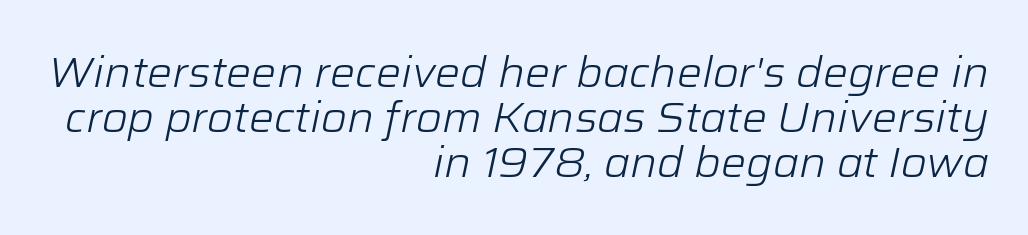
Q: Is the text bold? A: No.
Q: Is the text italic (slanted)? A: Yes, it leans right by about 12 degrees.
Q: Is the text underlined? A: No.
Q: How is the paragraph aligned? A: Right-aligned.
Q: Is the spacing between letters normal or unusually wide? A: Normal.
Q: Is the spacing between lines tight, normal or loose? A: Tight.
Q: Width (condensed, normal, or wide)? A: Normal.
Q: Stroke contrast? A: Low.
Q: x-height? A: Medium.
Q: Monospaced? A: No.
